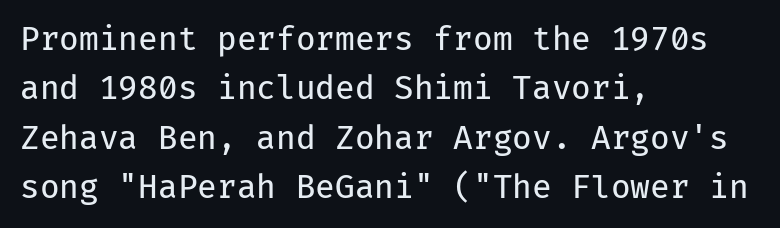
The image shows 32 px regular-weight sans-serif type, upright, monospaced; set left-aligned, normal line spacing (1.54x), normal letter spacing, not underlined; low stroke contrast and a medium x-height.
